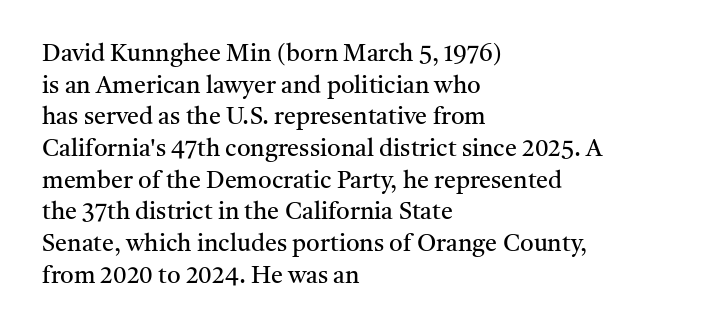
The image shows 24 px text type, upright; set left-aligned, normal line spacing (1.32x), normal letter spacing, not underlined.
